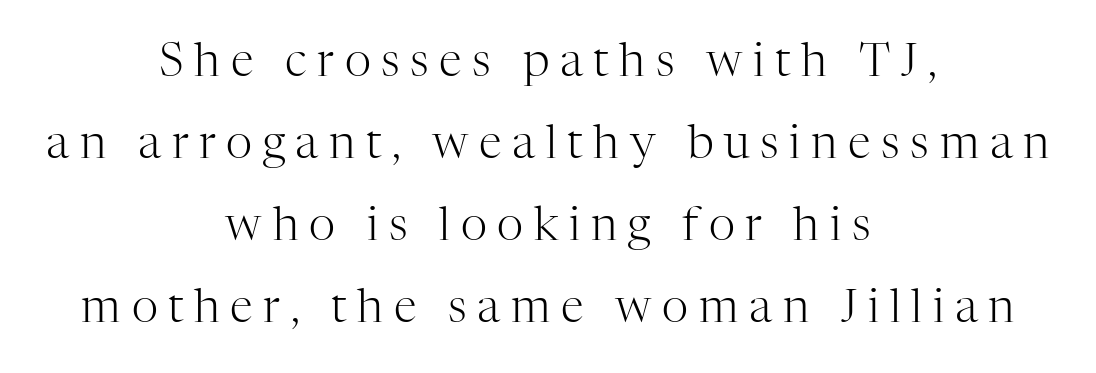
Q: Is the text bold? A: No.
Q: Is the text italic (slanted)? A: No, it is upright.
Q: Is the typeface a serif or a sans-serif typeface? A: Serif.
Q: Is the text underlined? A: No.
Q: How is the paragraph aligned? A: Centered.
Q: Is the spacing between letters normal or unusually wide? A: Unusually wide.
Q: Width (condensed, normal, or wide)? A: Normal.
Q: Stroke contrast? A: High.
Q: x-height? A: Medium.
Q: Monospaced? A: No.
